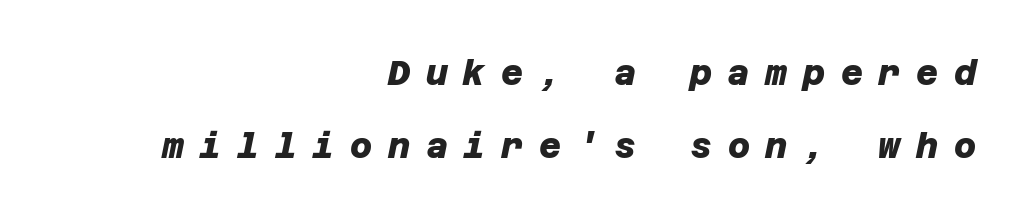
{"serif": "no", "bold": "yes", "weight": "heavy", "width": "normal", "stroke_contrast": "low", "x_height": "large", "underline": "no", "align": "right", "line_spacing": "loose", "line_spacing_ratio": 2.15, "letter_spacing": "wide", "letter_spacing_em": 0.46, "glyph_px": 34}
